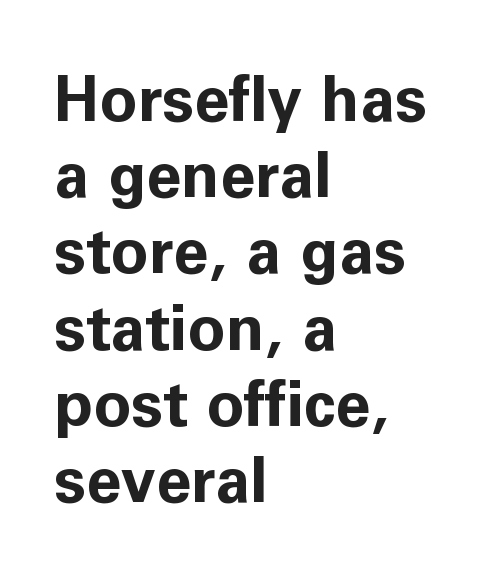
The image shows 63 px bold sans-serif type, upright; set left-aligned, line spacing 1.21x, normal letter spacing, not underlined; low stroke contrast and a medium x-height.
